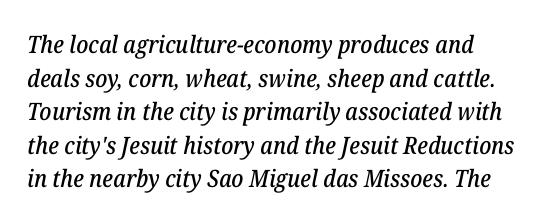
{"italic": "yes", "lean": "right", "slant_degrees": 12, "underline": "no", "line_spacing": "normal", "line_spacing_ratio": 1.4, "letter_spacing": "normal", "letter_spacing_em": 0.0, "glyph_px": 24}
